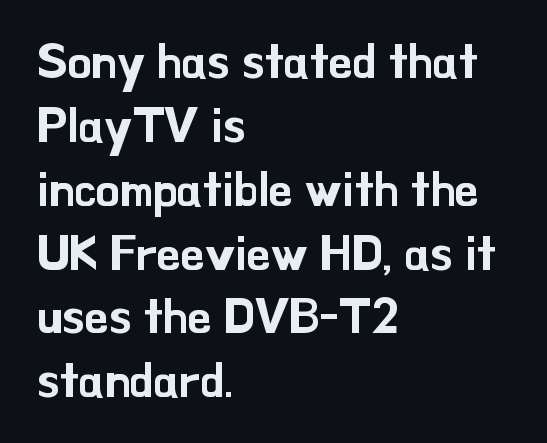
The image shows 48 px sans-serif type, upright; set left-aligned, normal line spacing (1.33x), normal letter spacing, not underlined; low stroke contrast and a small x-height.
